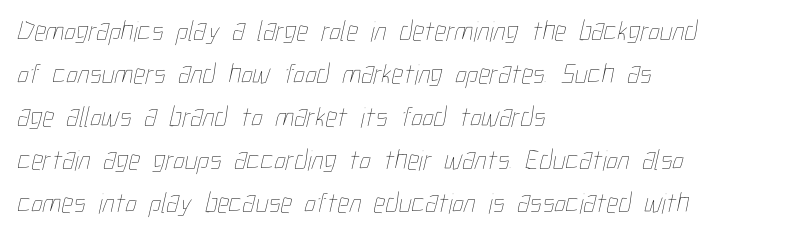
{"bold": "no", "weight": "thin", "width": "condensed", "stroke_contrast": "low", "x_height": "medium", "monospaced": "no", "underline": "no", "align": "left", "line_spacing": "normal", "line_spacing_ratio": 1.48, "letter_spacing": "normal", "letter_spacing_em": 0.0, "glyph_px": 29}
